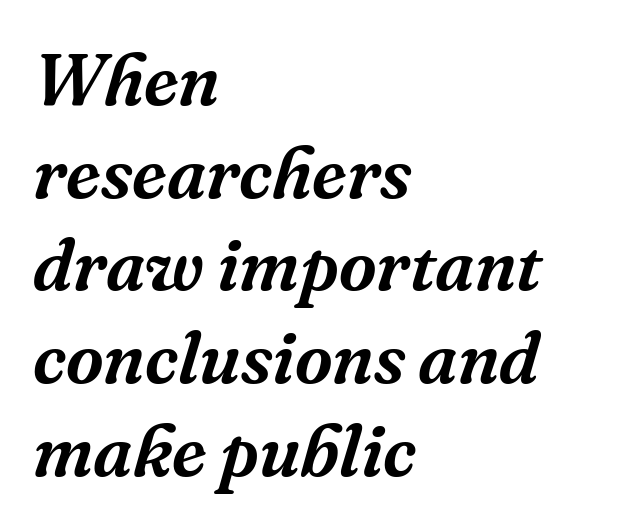
Q: Is the text italic (slanted)? A: Yes, it leans right by about 16 degrees.
Q: Is the typeface a serif or a sans-serif typeface? A: Serif.
Q: Is the text underlined? A: No.
Q: How is the paragraph aligned? A: Left-aligned.
Q: Is the spacing between letters normal or unusually wide? A: Normal.
Q: Is the spacing between lines tight, normal or loose? A: Normal.
Q: Width (condensed, normal, or wide)? A: Normal.
Q: Stroke contrast? A: Medium.
Q: x-height? A: Medium.
Q: Monospaced? A: No.
